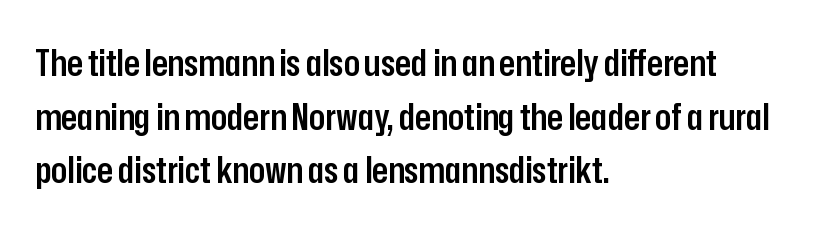
Q: Is the text bold? A: Semi-bold.
Q: Is the text italic (slanted)? A: No, it is upright.
Q: Is the typeface a serif or a sans-serif typeface? A: Sans-serif.
Q: Is the text underlined? A: No.
Q: How is the paragraph aligned? A: Left-aligned.
Q: Is the spacing between letters normal or unusually wide? A: Normal.
Q: Is the spacing between lines tight, normal or loose? A: Normal.
Q: Width (condensed, normal, or wide)? A: Condensed.
Q: Stroke contrast? A: Low.
Q: x-height? A: Medium.
Q: Monospaced? A: No.
